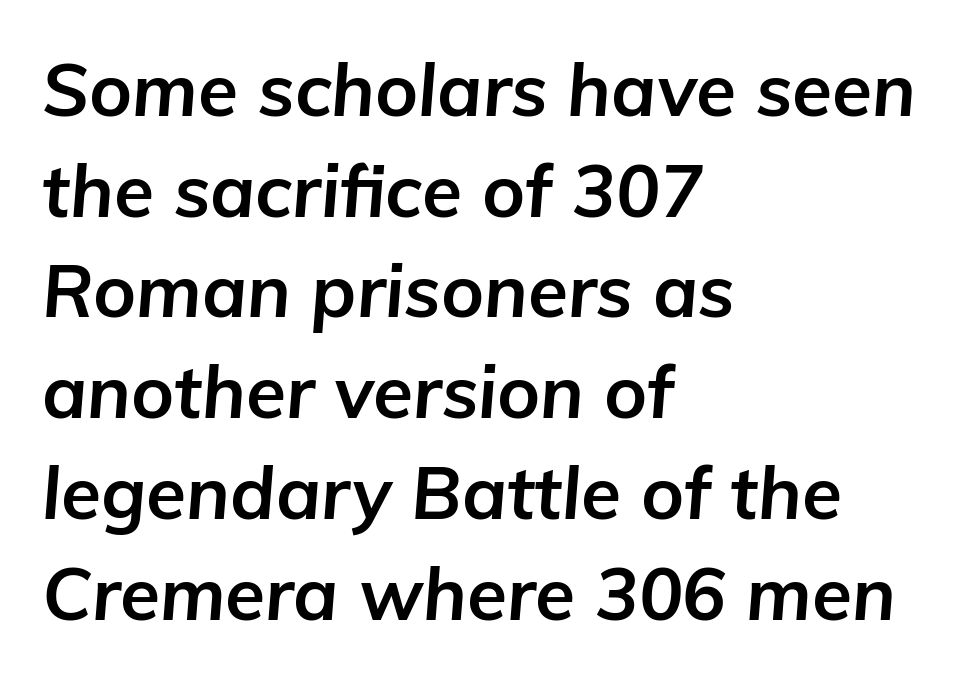
Its strokes are broad and dark, the hallmark of bold type. Students, note that the glyphs here touch the page at normal intervals. Spacing verdict: proportional, widths tailored to each character. Each new line begins a customary step beneath the previous one. Clear beneath every line of the passage.
